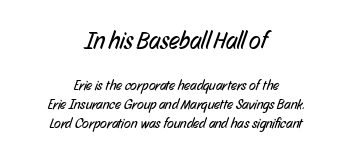
Q: Is the text bold? A: No.
Q: Is the text underlined? A: No.
Q: How is the paragraph aligned? A: Centered.
Q: Is the spacing between letters normal or unusually wide? A: Normal.
Q: Is the spacing between lines tight, normal or loose? A: Normal.
Q: Which block of text is set in a larger size, the first (top) or the second (bottom)? A: The first (top) one.
